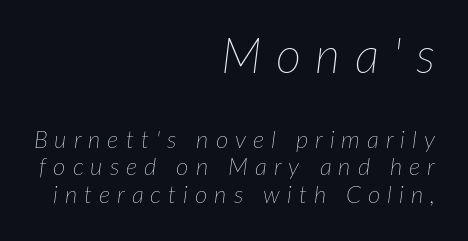
The image shows 49 px thin type, italic (leaning right); set right-aligned, tight line spacing (1.14x), unusually wide letter spacing (+0.29 em), not underlined; the first (top) block is 2.04x larger; low stroke contrast and a medium x-height.
